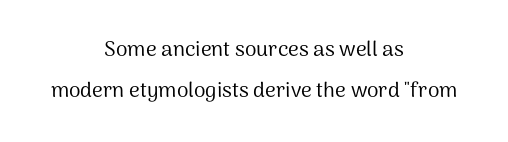
Q: Is the text bold? A: No.
Q: Is the text italic (slanted)? A: No, it is upright.
Q: Is the text underlined? A: No.
Q: How is the paragraph aligned? A: Centered.
Q: Is the spacing between letters normal or unusually wide? A: Normal.
Q: Is the spacing between lines tight, normal or loose? A: Loose.
